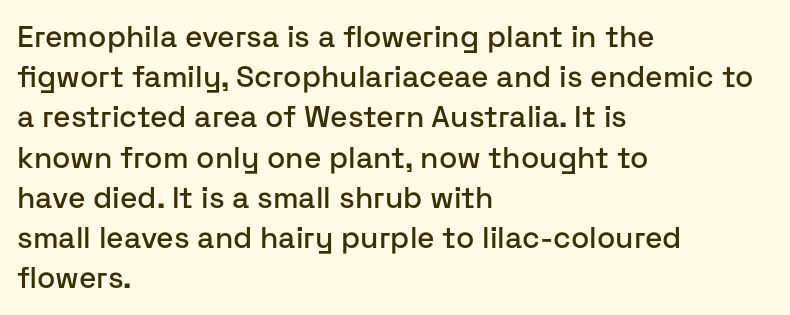
A typesetter would mark this as roman, not italic. The ragged edge is on the right, which tells us the setting is flush left. The lines sit at an ordinary, default distance from one another. The face used here is a sans, in the tradition of grotesques and geometrics.
